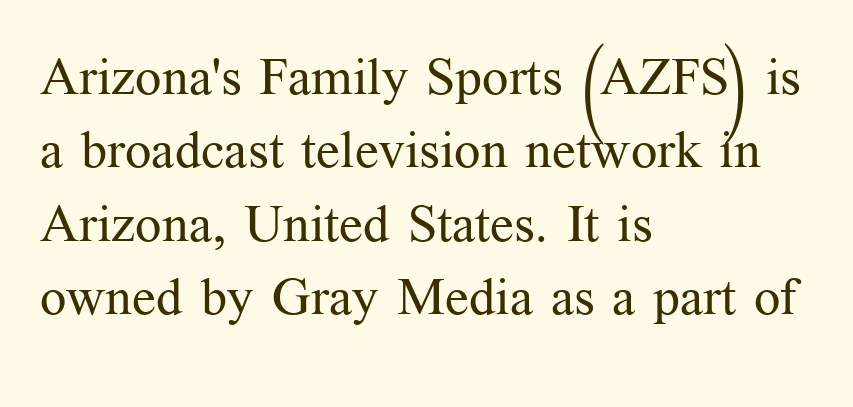
Looks like regular typesetting: each glyph gets only the width it needs. The font's upright variant was chosen for this text. Are there feet on the stems? There are — it's a serif. The text block is weighted toward the left margin, trailing off unevenly rightward. The tracking reads as untouched default to a designer's eye.
